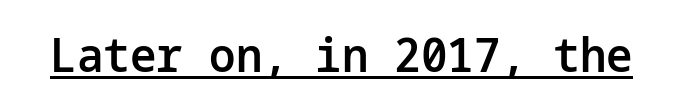
The image shows 47 px semibold sans-serif type, upright; set normal letter spacing, underlined; low stroke contrast and a medium x-height.
